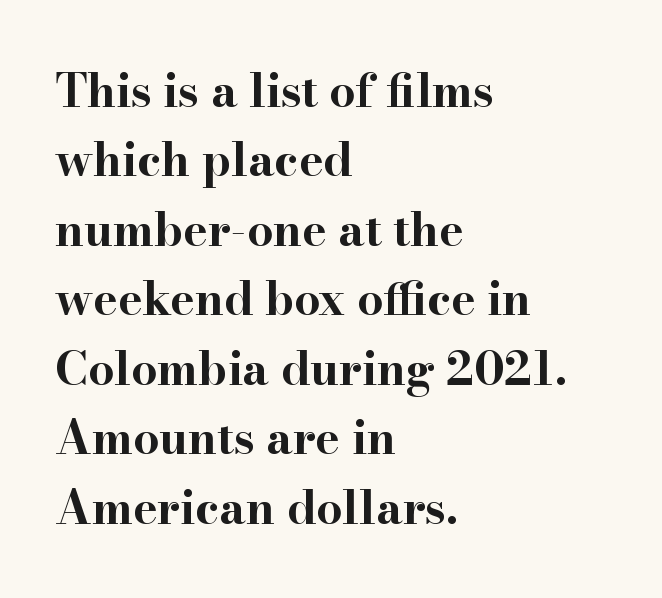
The image shows 46 px bold, wide serif type, upright; set left-aligned, normal line spacing (1.51x), normal letter spacing, not underlined; high stroke contrast and a small x-height.
